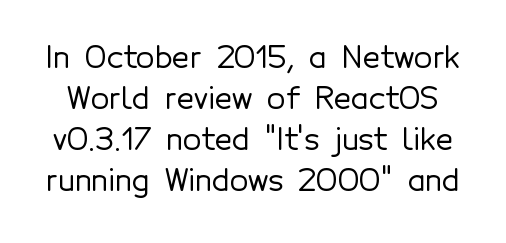
Quick note: not italic, upright. The specimen omits any rule beneath the text block's lines. Tracking value appears to be zero — textbook default spacing. Grotesque or geometric, the face here clearly has no serifs. Regular leading. These lines are rendered in a variable-pitch font.
